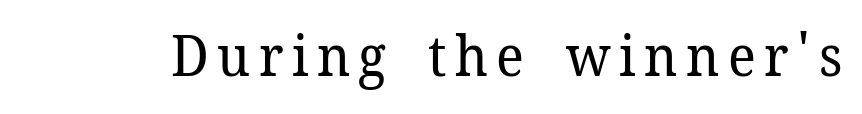
The passage shown is typed in a proportional face where columns would drift. Weight: regular or lighter. It's the straight-up-and-down kind of type. Underline: absent. Examine the stroke ends and you'll spot serifs.
